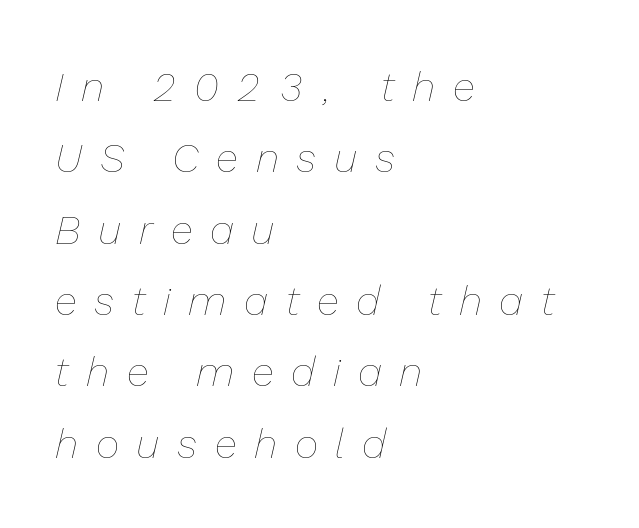
Q: Is the text bold? A: No.
Q: Is the text italic (slanted)? A: Yes, it leans right by about 13 degrees.
Q: Is the text underlined? A: No.
Q: How is the paragraph aligned? A: Left-aligned.
Q: Is the spacing between letters normal or unusually wide? A: Unusually wide.
Q: Width (condensed, normal, or wide)? A: Normal.
Q: Stroke contrast? A: Low.
Q: x-height? A: Medium.
Q: Monospaced? A: No.
